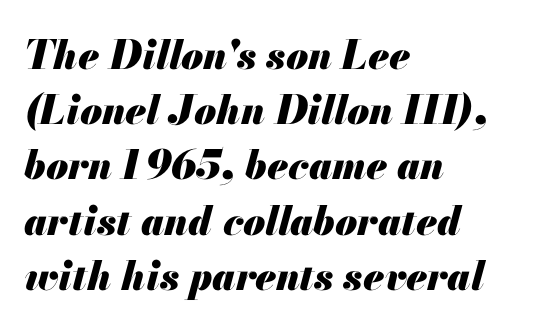
Horizontally, the lines are justified to the leading edge only. These lines are rendered in a variable-pitch font. If you drew a line through each stem, it would be angled. Any mark beneath the type? The region is blank. Between one letter and the next there's only the usual sliver of space. In terms of weight, the rendering is a true, heavy bold.
